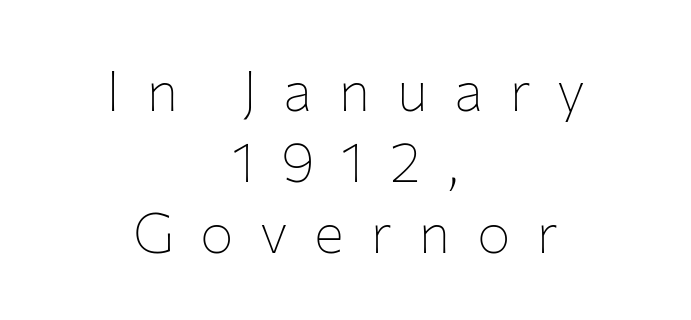
Q: Is the text bold? A: No.
Q: Is the text italic (slanted)? A: No, it is upright.
Q: Is the typeface a serif or a sans-serif typeface? A: Sans-serif.
Q: Is the text underlined? A: No.
Q: How is the paragraph aligned? A: Centered.
Q: Is the spacing between letters normal or unusually wide? A: Unusually wide.
Q: Is the spacing between lines tight, normal or loose? A: Normal.
Q: Width (condensed, normal, or wide)? A: Normal.
Q: Stroke contrast? A: Low.
Q: x-height? A: Medium.
Q: Monospaced? A: No.
